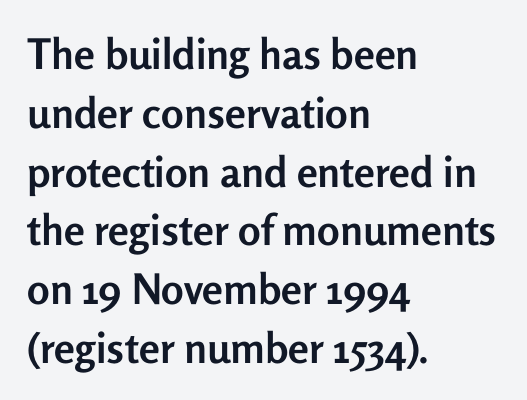
What weight is shown? A full bold with thick strokes. Character widths vary here, with narrow letters taking less room than wide ones. Check under the words: just untouched page. You can tell from the bare stems that sans-serif type was used.
